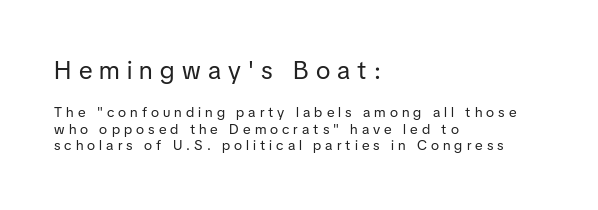
Every stem runs plumb, perpendicular to the baseline. The letters look calm and open, with moderate or lighter stems. The letters in the upper block stand taller than those in the block below. The text block is weighted toward the left margin, trailing off unevenly rightward. Clear beneath every line of the passage. Compared with typical body copy, the letter spacing here is much looser.
